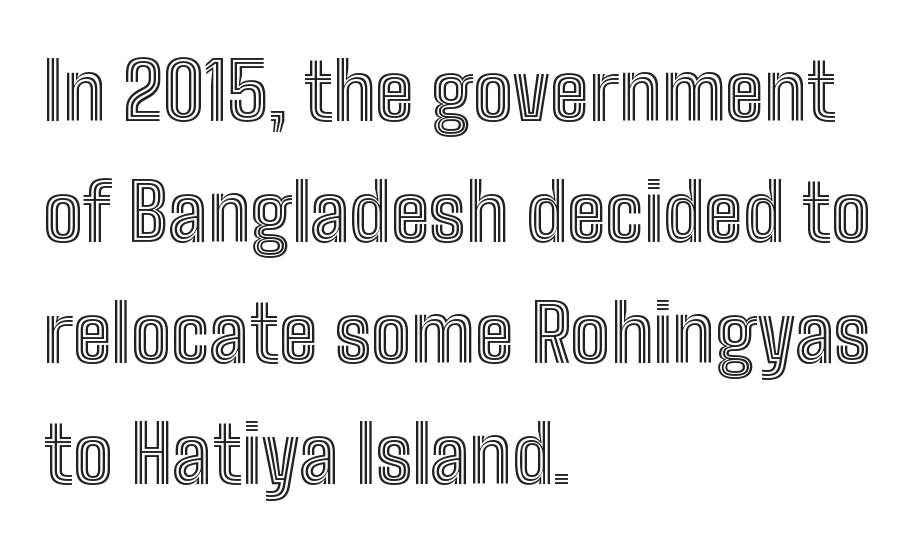
{"italic": "no", "width": "condensed", "x_height": "medium", "monospaced": "no", "underline": "no", "align": "left", "line_spacing": "normal", "line_spacing_ratio": 1.53, "letter_spacing": "normal", "letter_spacing_em": 0.0, "glyph_px": 79}
